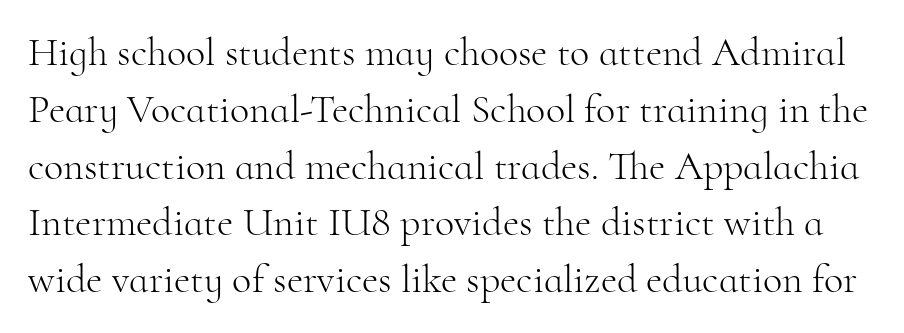
Q: Is the text bold? A: No.
Q: Is the text italic (slanted)? A: No, it is upright.
Q: Is the typeface a serif or a sans-serif typeface? A: Serif.
Q: Is the text underlined? A: No.
Q: Is the spacing between letters normal or unusually wide? A: Normal.
Q: Is the spacing between lines tight, normal or loose? A: Normal.
Q: Width (condensed, normal, or wide)? A: Normal.
Q: Stroke contrast? A: High.
Q: x-height? A: Small.
Q: Monospaced? A: No.
